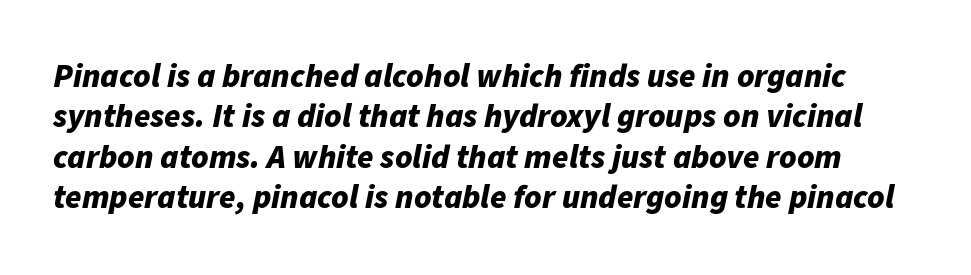
Q: Is the text bold? A: Yes.
Q: Is the text italic (slanted)? A: Yes, it leans right by about 11 degrees.
Q: Is the text underlined? A: No.
Q: Is the spacing between letters normal or unusually wide? A: Normal.
Q: Width (condensed, normal, or wide)? A: Normal.
Q: Stroke contrast? A: Low.
Q: x-height? A: Medium.
Q: Monospaced? A: No.
